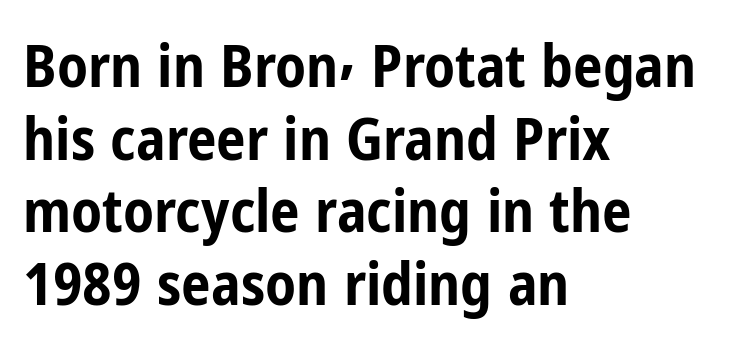
Q: Is the text bold? A: Yes.
Q: Is the text italic (slanted)? A: No, it is upright.
Q: Is the typeface a serif or a sans-serif typeface? A: Sans-serif.
Q: Is the text underlined? A: No.
Q: How is the paragraph aligned? A: Left-aligned.
Q: Is the spacing between letters normal or unusually wide? A: Normal.
Q: Width (condensed, normal, or wide)? A: Condensed.
Q: Stroke contrast? A: Low.
Q: x-height? A: Medium.
Q: Monospaced? A: No.
